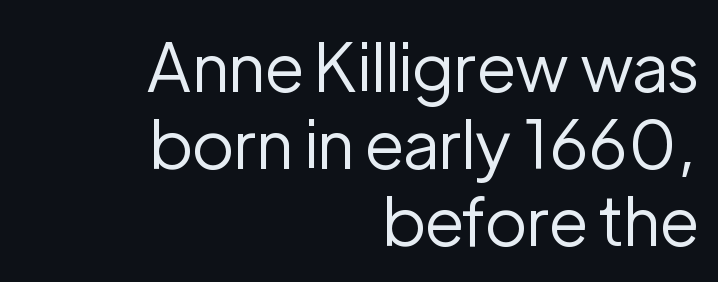
The image shows 67 px regular-weight sans-serif type, upright; set right-aligned, tight line spacing (1.15x), normal letter spacing, not underlined; low stroke contrast and a medium x-height.
